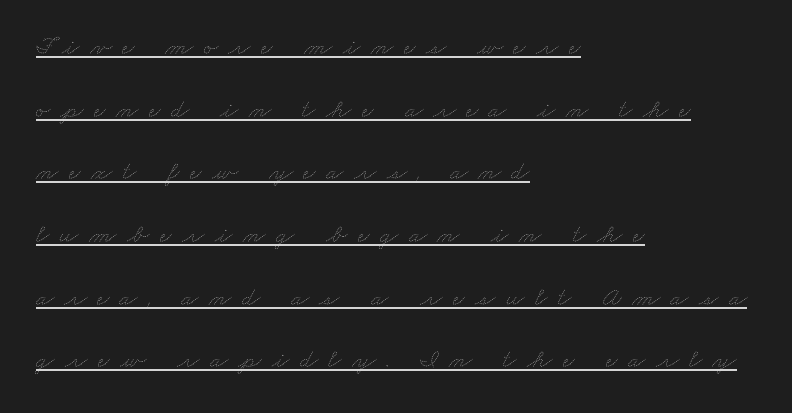
Q: Is the text bold? A: No.
Q: Is the text underlined? A: Yes.
Q: How is the paragraph aligned? A: Left-aligned.
Q: Is the spacing between letters normal or unusually wide? A: Unusually wide.
Q: Is the spacing between lines tight, normal or loose? A: Loose.
